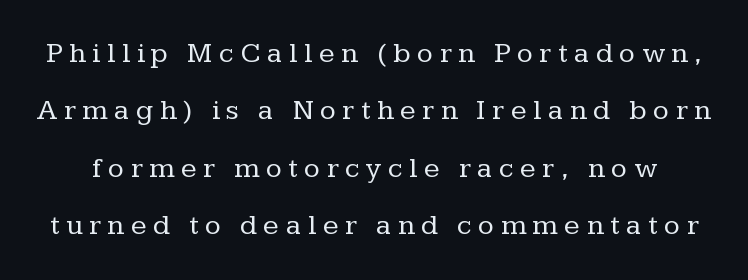
Bold? No — there's no thickening of the strokes. The foot of each line stays bare and open. Do the characters align in a grid? No, the font is proportional. Honestly, the letter spacing is so wide it's the main thing you notice.
